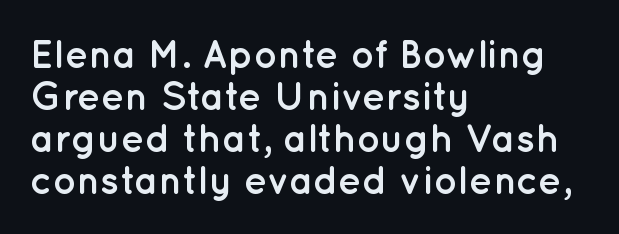
{"serif": "no", "italic": "no", "bold": "yes", "weight": "semibold", "width": "normal", "stroke_contrast": "low", "x_height": "medium", "monospaced": "no", "underline": "no", "align": "left", "line_spacing": "tight", "line_spacing_ratio": 1.08, "letter_spacing": "normal", "letter_spacing_em": 0.0, "glyph_px": 39}
